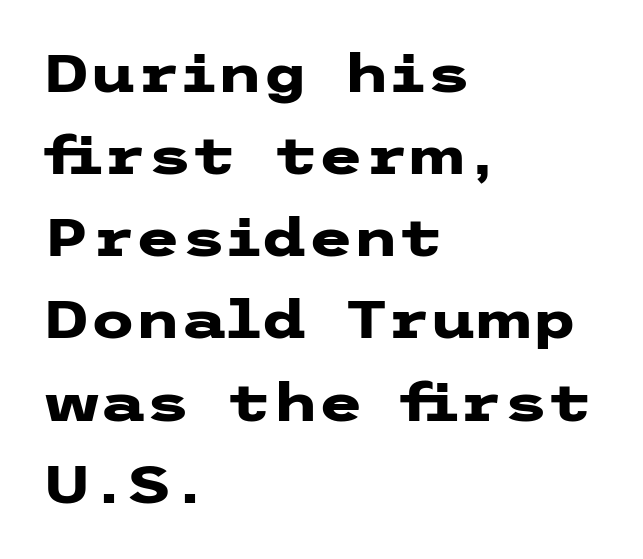
Q: Is the text bold? A: Yes.
Q: Is the text italic (slanted)? A: No, it is upright.
Q: Is the typeface a serif or a sans-serif typeface? A: Sans-serif.
Q: Is the text underlined? A: No.
Q: How is the paragraph aligned? A: Left-aligned.
Q: Is the spacing between letters normal or unusually wide? A: Normal.
Q: Is the spacing between lines tight, normal or loose? A: Normal.
Q: Width (condensed, normal, or wide)? A: Wide.
Q: Stroke contrast? A: Low.
Q: x-height? A: Medium.
